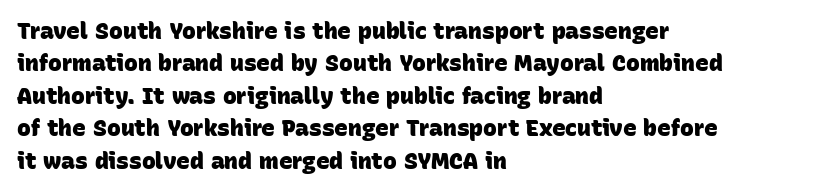
Teacher's note: observe the even left margin — that is flush-left alignment. This is heavy type, rendered in bold. Compared with typical body copy, the letter spacing here is the same. Is there much room between lines? A standard amount, neither cramped nor airy. Lines of text with bare space underneath.
